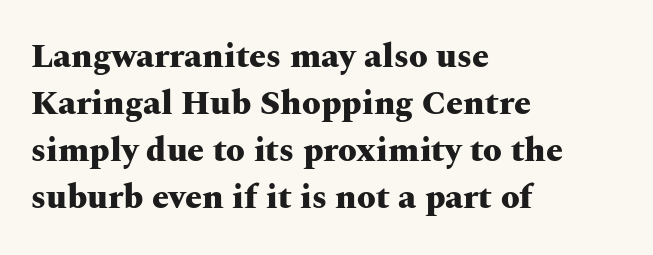
The image shows 34 px heavy, wide serif type, upright; set left-aligned, normal line spacing (1.38x), normal letter spacing, not underlined; medium stroke contrast and a medium x-height.
